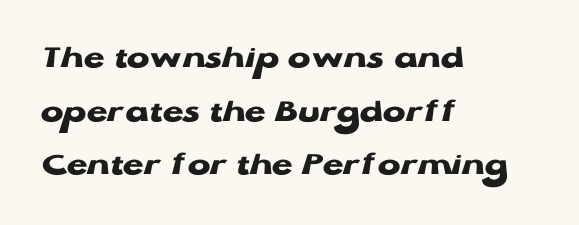
What stands out about the letter spacing? Nothing — it is the standard amount. On the weight axis this lands at bold, roughly 700. The designer left line spacing at the default. Note: no serifs on the glyphs. The string is rendered with underlining switched off. Leftover space on each line is placed entirely after the last word.
